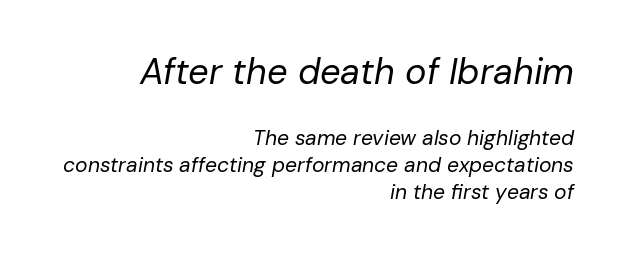
Caption: standard tracking, unaltered. The rendering shrinks the type as you move from the upper chunk to the lower. The foot of each line stays bare and open. Compared with ordinary roman type, these characters are visibly tilted. The weight would be labelled regular, book, light, or lighter still.
